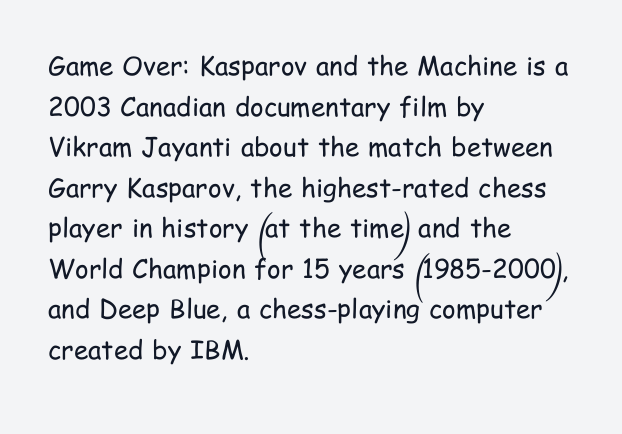
The image shows 26 px text type, upright; set left-aligned, normal line spacing (1.56x), normal letter spacing, not underlined.
